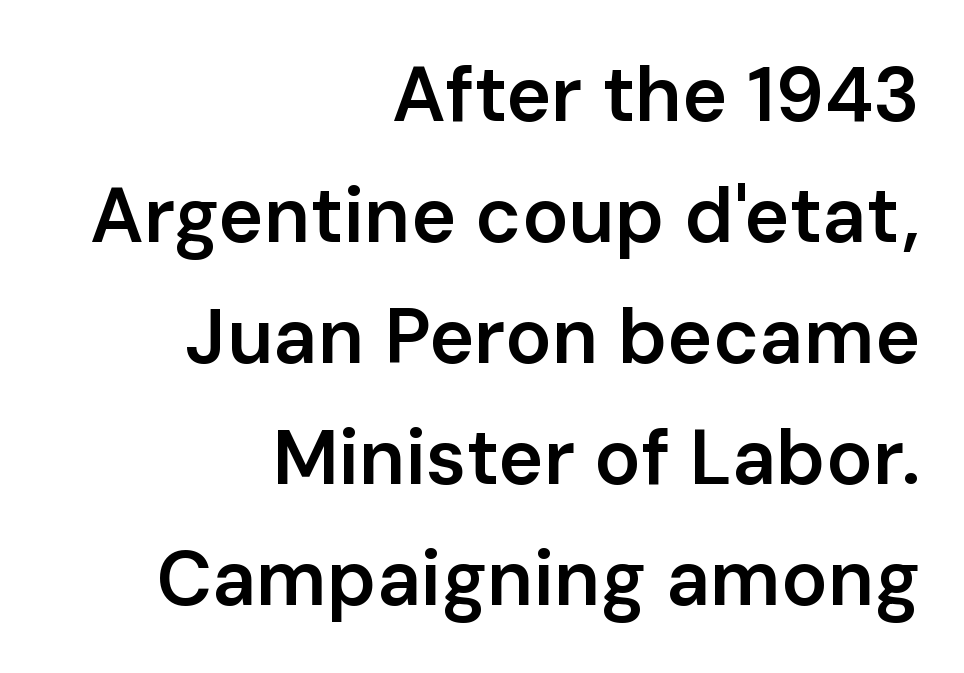
Casual observation: everything's shoved over to the right. Check the space under the baseline: it is left empty. Glyph-to-glyph distance matches everyday printed text. A bit beefed up — I'd call it semibold rather than bold. Serif or sans? Sans — the stroke terminals are bare.
